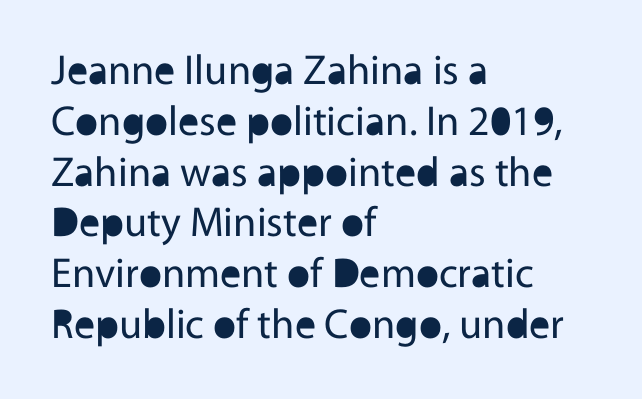
The image shows 42 px regular-weight sans-serif type, upright; set left-aligned, line spacing 1.21x, normal letter spacing, not underlined; a medium x-height.
